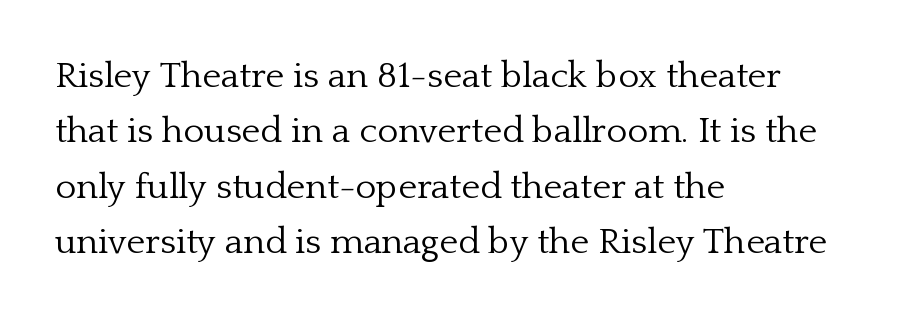
{"serif": "yes", "italic": "no", "bold": "no", "weight": "light", "width": "normal", "stroke_contrast": "low", "x_height": "medium", "monospaced": "no", "underline": "no", "align": "left", "line_spacing": "normal", "line_spacing_ratio": 1.54, "letter_spacing": "normal", "letter_spacing_em": 0.0, "glyph_px": 36}
